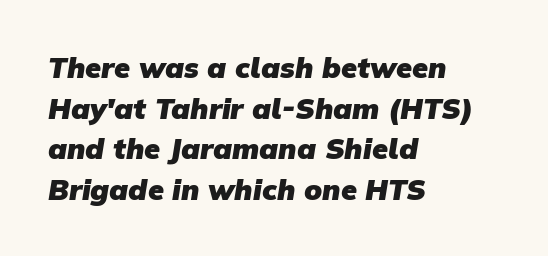
The image shows 29 px heavy sans-serif type; set left-aligned, normal line spacing (1.4x), normal letter spacing, not underlined; low stroke contrast and a medium x-height.
